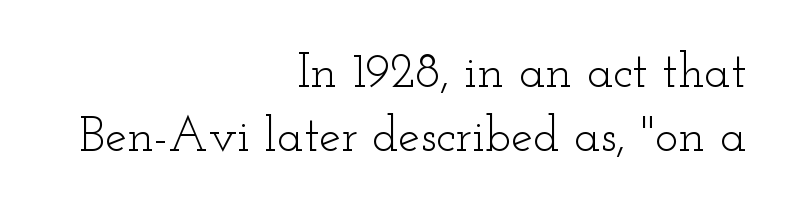
Q: Is the text bold? A: No.
Q: Is the text italic (slanted)? A: No, it is upright.
Q: Is the typeface a serif or a sans-serif typeface? A: Serif.
Q: Is the text underlined? A: No.
Q: How is the paragraph aligned? A: Right-aligned.
Q: Is the spacing between letters normal or unusually wide? A: Normal.
Q: Is the spacing between lines tight, normal or loose? A: Normal.
Q: Width (condensed, normal, or wide)? A: Wide.
Q: Stroke contrast? A: Low.
Q: x-height? A: Small.
Q: Monospaced? A: No.
